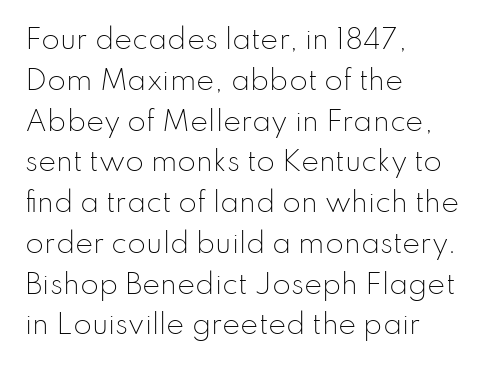
Q: Is the text bold? A: No.
Q: Is the text italic (slanted)? A: No, it is upright.
Q: Is the text underlined? A: No.
Q: How is the paragraph aligned? A: Left-aligned.
Q: Is the spacing between letters normal or unusually wide? A: Normal.
Q: Is the spacing between lines tight, normal or loose? A: Normal.
